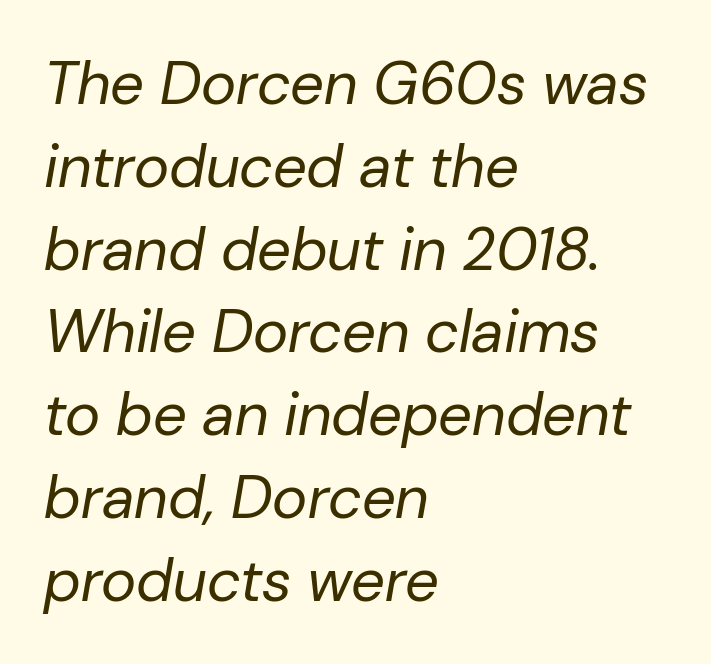
The image shows 60 px regular-weight type, italic (leaning right); set left-aligned, normal line spacing (1.38x), normal letter spacing, not underlined; low stroke contrast and a medium x-height.
